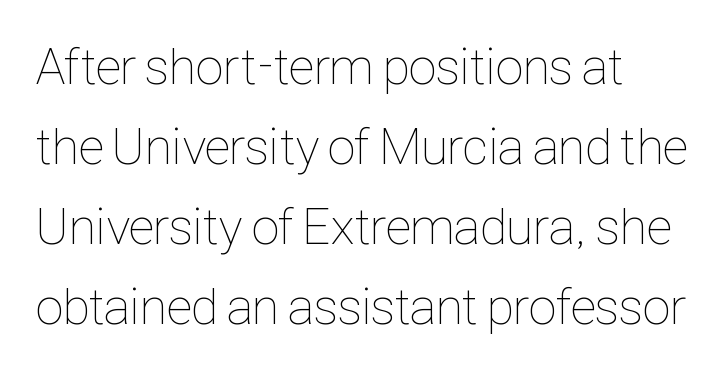
{"italic": "no", "bold": "no", "weight": "thin", "width": "condensed", "stroke_contrast": "low", "x_height": "medium", "monospaced": "no", "underline": "no", "align": "left", "line_spacing": "normal", "line_spacing_ratio": 1.57, "letter_spacing": "normal", "letter_spacing_em": 0.0, "glyph_px": 51}
